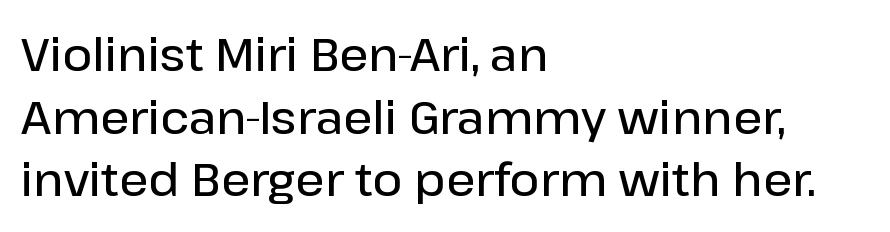
The gaps between neighbouring characters are ordinary and unremarkable. The strokes are fattened partway — semibold, not bold. Typographically, this falls in the sans-serif category. The rows are spaced the way most documents space them. Style check: upright. Only glyphs here, with clear space below each row.
